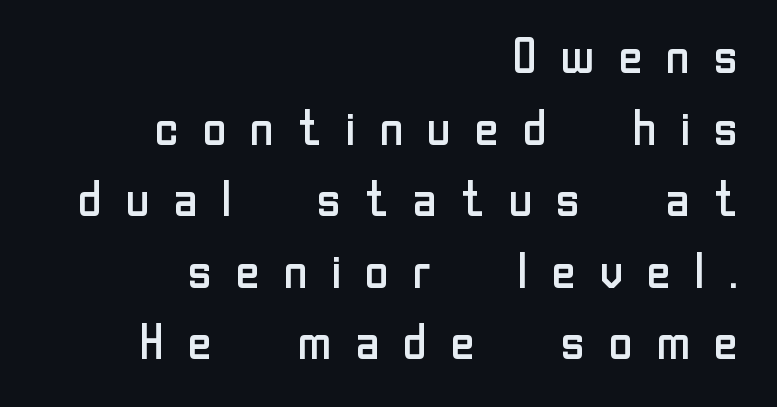
{"serif": "no", "italic": "no", "bold": "no", "weight": "regular", "width": "normal", "stroke_contrast": "low", "x_height": "medium", "monospaced": "no", "underline": "no", "align": "right", "line_spacing": "normal", "line_spacing_ratio": 1.46, "letter_spacing": "wide", "letter_spacing_em": 0.39, "glyph_px": 49}
